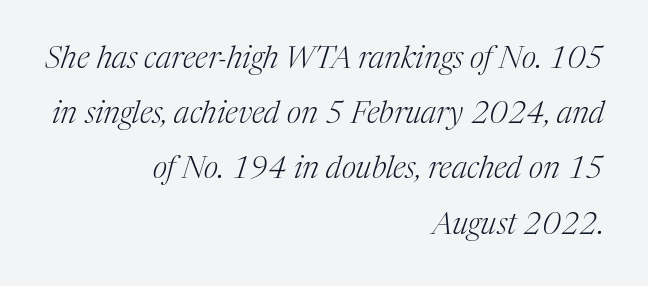
The image shows 31 px light serif type, italic (leaning right); set right-aligned, line spacing 1.78x, normal letter spacing, not underlined; medium stroke contrast and a medium x-height.
